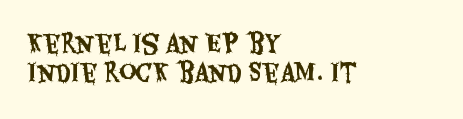
{"italic": "no", "underline": "no", "align": "left", "line_spacing_ratio": 1.19, "letter_spacing": "normal", "letter_spacing_em": 0.0, "glyph_px": 24}
